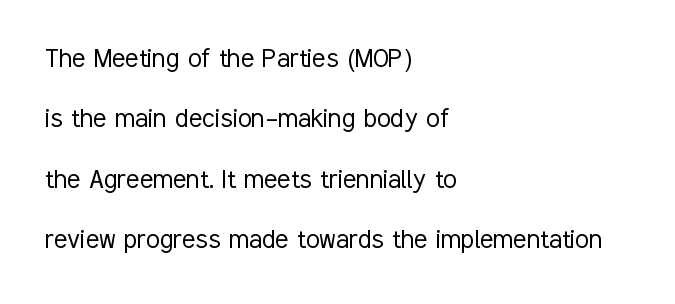
{"serif": "no", "italic": "no", "bold": "no", "weight": "light", "width": "condensed", "stroke_contrast": "low", "x_height": "medium", "monospaced": "no", "underline": "no", "align": "left", "line_spacing": "loose", "line_spacing_ratio": 1.95, "letter_spacing": "normal", "letter_spacing_em": 0.0, "glyph_px": 31}
